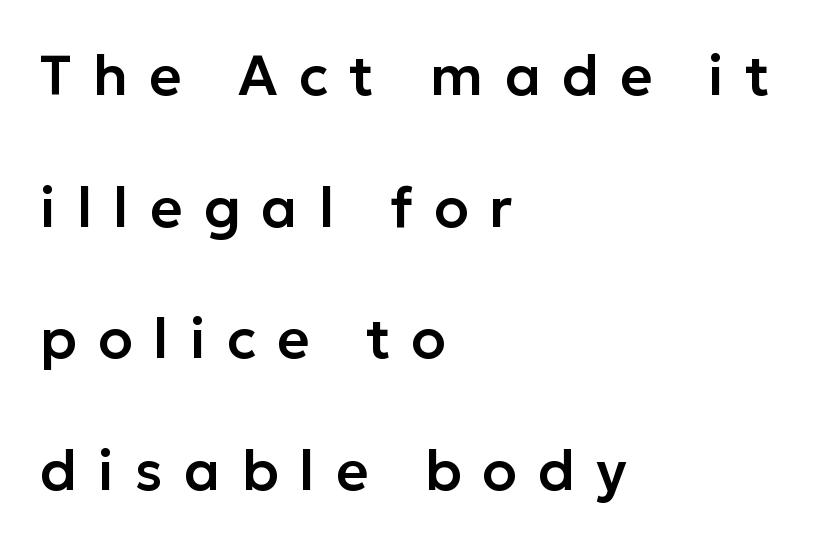
Q: Is the text italic (slanted)? A: No, it is upright.
Q: Is the typeface a serif or a sans-serif typeface? A: Sans-serif.
Q: Is the text underlined? A: No.
Q: How is the paragraph aligned? A: Left-aligned.
Q: Is the spacing between letters normal or unusually wide? A: Unusually wide.
Q: Is the spacing between lines tight, normal or loose? A: Loose.
Q: Width (condensed, normal, or wide)? A: Normal.
Q: Stroke contrast? A: Low.
Q: x-height? A: Medium.
Q: Monospaced? A: No.
